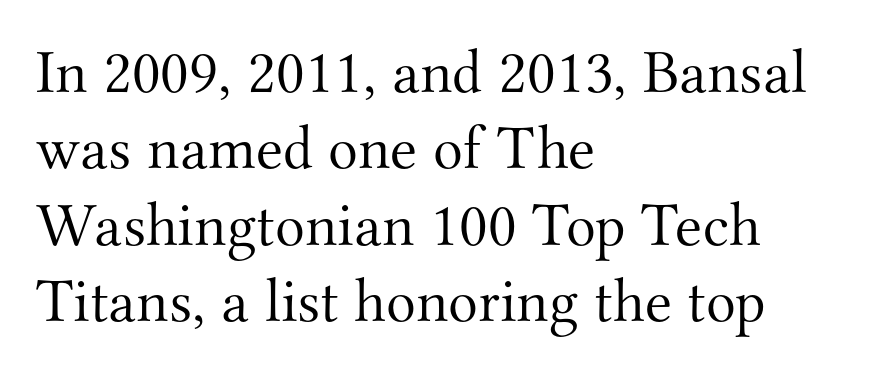
{"serif": "yes", "italic": "no", "bold": "no", "weight": "light", "width": "normal", "stroke_contrast": "medium", "x_height": "small", "monospaced": "no", "underline": "no", "align": "left", "line_spacing_ratio": 1.23, "letter_spacing": "normal", "letter_spacing_em": 0.0, "glyph_px": 62}
